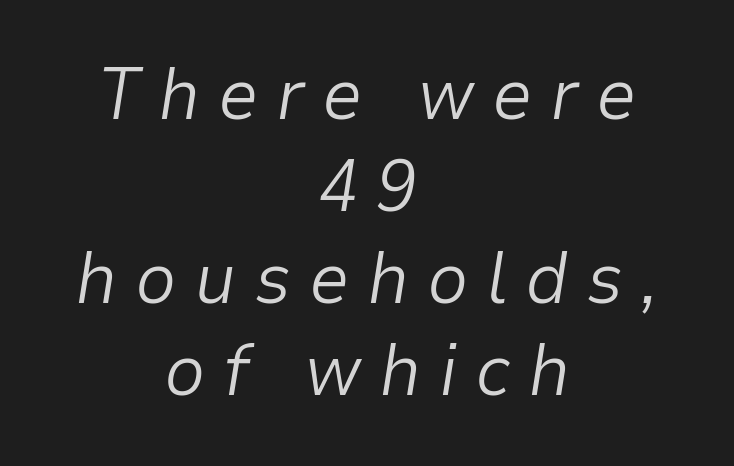
Q: Is the text bold? A: No.
Q: Is the text italic (slanted)? A: Yes, it leans right by about 9 degrees.
Q: Is the text underlined? A: No.
Q: How is the paragraph aligned? A: Centered.
Q: Is the spacing between letters normal or unusually wide? A: Unusually wide.
Q: Is the spacing between lines tight, normal or loose? A: Normal.
Q: Width (condensed, normal, or wide)? A: Normal.
Q: Stroke contrast? A: Low.
Q: x-height? A: Medium.
Q: Monospaced? A: No.
